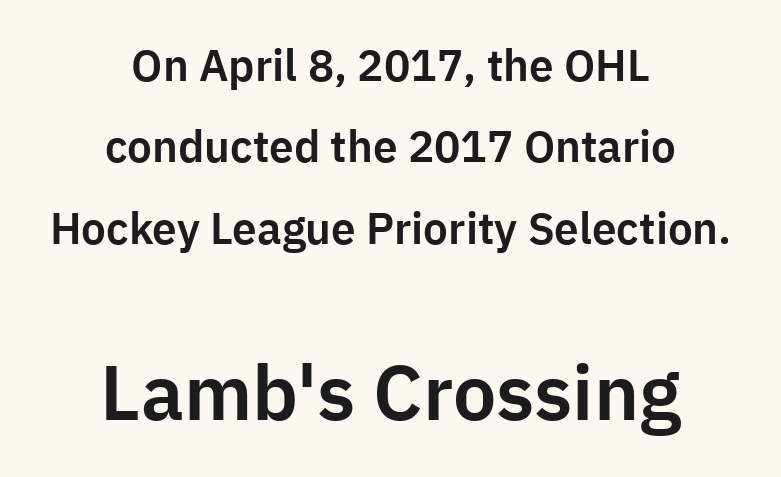
{"serif": "no", "italic": "no", "width": "normal", "stroke_contrast": "low", "x_height": "medium", "monospaced": "no", "underline": "no", "align": "center", "line_spacing_ratio": 1.85, "letter_spacing": "normal", "letter_spacing_em": 0.0, "larger_block": "second", "size_ratio": 1.75, "glyph_px": 77}
